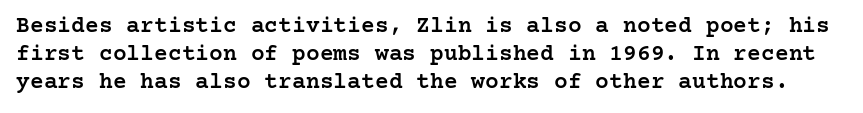
{"italic": "no", "bold": "semi", "underline": "no", "line_spacing_ratio": 1.22, "letter_spacing": "normal", "letter_spacing_em": 0.0, "glyph_px": 23}
